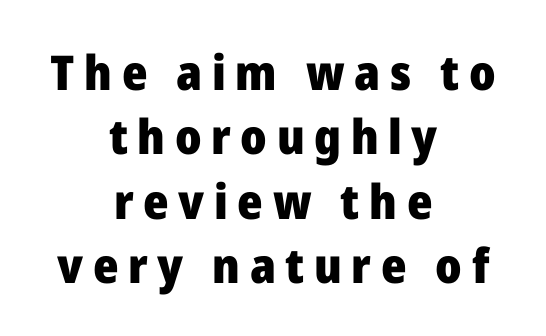
The image shows 48 px heavy sans-serif type, upright; set centered, normal line spacing (1.34x), unusually wide letter spacing (+0.2 em), not underlined; low stroke contrast and a medium x-height.
